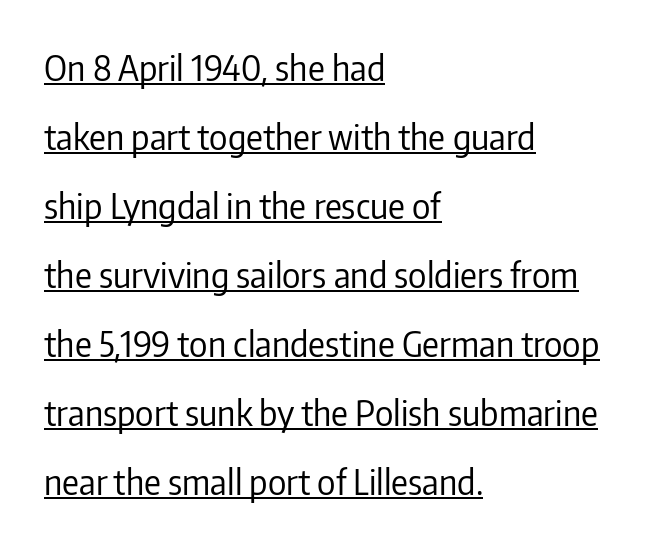
The image shows 35 px regular-weight, condensed sans-serif type, upright; set left-aligned, loose line spacing (1.97x), normal letter spacing, underlined; low stroke contrast and a medium x-height.
